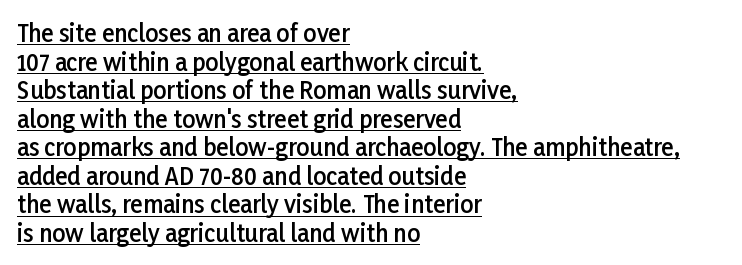
The axis of the letterforms is exactly vertical. Line beginnings align vertically; line endings do not. These lines carry some extra weight — a demibold, not a full bold. Beneath each row of characters lies a ruled line.
